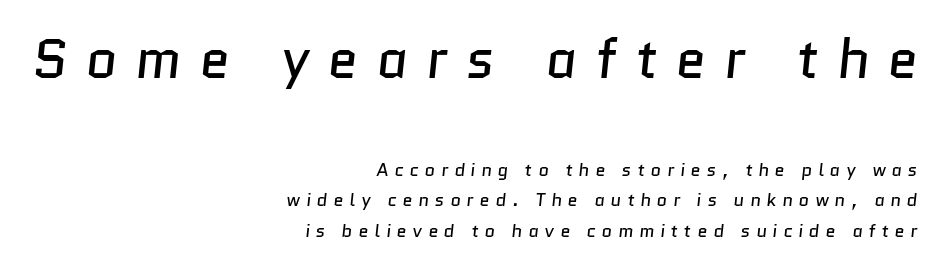
{"serif": "no", "bold": "no", "weight": "regular", "width": "normal", "stroke_contrast": "low", "x_height": "medium", "monospaced": "no", "underline": "no", "align": "right", "line_spacing": "normal", "line_spacing_ratio": 1.69, "letter_spacing": "wide", "letter_spacing_em": 0.33, "larger_block": "first", "size_ratio": 3.06, "glyph_px": 55}
